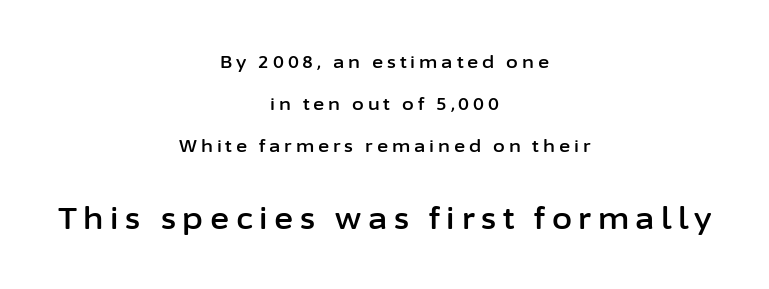
Q: Is the text italic (slanted)? A: No, it is upright.
Q: Is the typeface a serif or a sans-serif typeface? A: Sans-serif.
Q: Is the text underlined? A: No.
Q: How is the paragraph aligned? A: Centered.
Q: Is the spacing between letters normal or unusually wide? A: Unusually wide.
Q: Is the spacing between lines tight, normal or loose? A: Loose.
Q: Which block of text is set in a larger size, the first (top) or the second (bottom)? A: The second (bottom) one.
Q: Width (condensed, normal, or wide)? A: Normal.
Q: Stroke contrast? A: Low.
Q: x-height? A: Medium.
Q: Monospaced? A: No.
